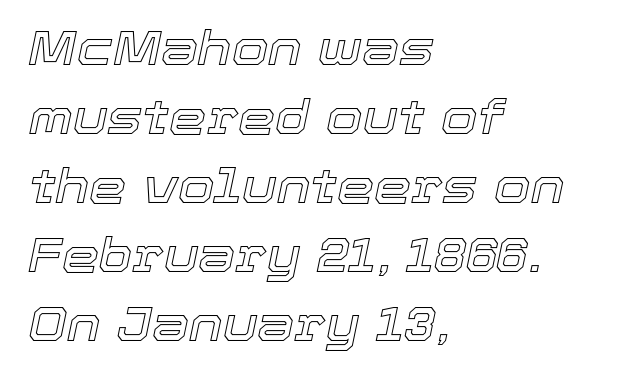
Q: Is the text italic (slanted)? A: Yes, it leans right by about 12 degrees.
Q: Is the text underlined? A: No.
Q: How is the paragraph aligned? A: Left-aligned.
Q: Is the spacing between letters normal or unusually wide? A: Normal.
Q: Is the spacing between lines tight, normal or loose? A: Normal.
Q: Width (condensed, normal, or wide)? A: Normal.
Q: x-height? A: Medium.
Q: Monospaced? A: No.
